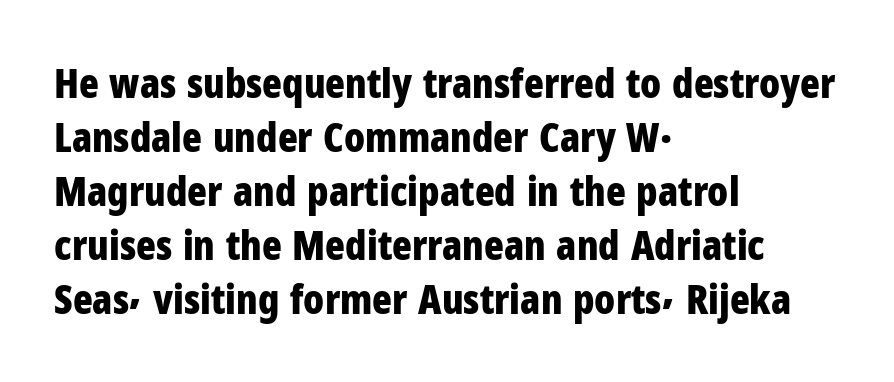
{"serif": "no", "italic": "no", "bold": "yes", "weight": "bold", "width": "condensed", "stroke_contrast": "low", "x_height": "medium", "monospaced": "no", "underline": "no", "align": "left", "line_spacing": "normal", "line_spacing_ratio": 1.32, "letter_spacing": "normal", "letter_spacing_em": 0.0, "glyph_px": 41}
